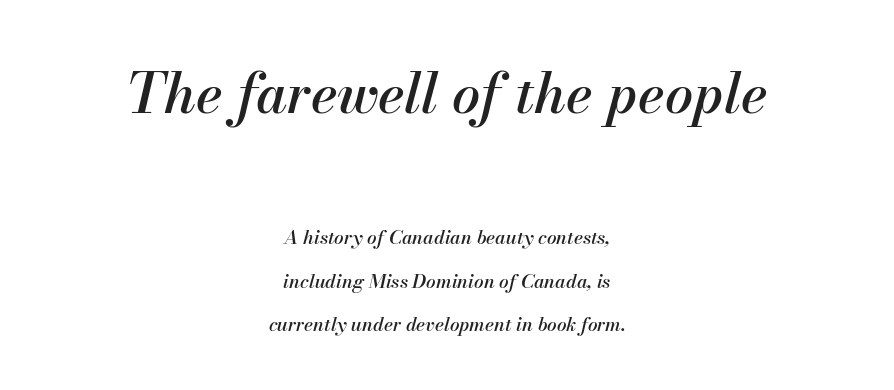
{"italic": "yes", "lean": "right", "slant_degrees": 13, "width": "normal", "stroke_contrast": "medium", "x_height": "small", "monospaced": "no", "underline": "no", "align": "center", "line_spacing": "loose", "line_spacing_ratio": 2.28, "letter_spacing": "normal", "letter_spacing_em": 0.0, "larger_block": "first", "size_ratio": 2.95, "glyph_px": 56}
